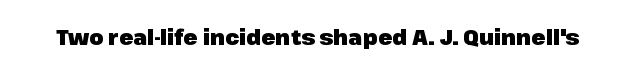
Q: Is the text bold? A: Yes.
Q: Is the text italic (slanted)? A: No, it is upright.
Q: Is the text underlined? A: No.
Q: Is the spacing between letters normal or unusually wide? A: Normal.
